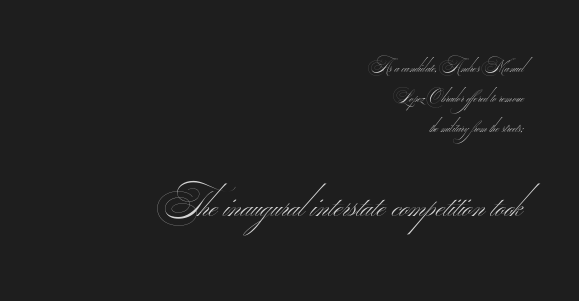
Q: Is the text bold? A: No.
Q: Is the typeface a serif or a sans-serif typeface? A: Sans-serif.
Q: Is the text underlined? A: No.
Q: How is the paragraph aligned? A: Right-aligned.
Q: Is the spacing between letters normal or unusually wide? A: Normal.
Q: Is the spacing between lines tight, normal or loose? A: Loose.
Q: Which block of text is set in a larger size, the first (top) or the second (bottom)? A: The second (bottom) one.
Q: Width (condensed, normal, or wide)? A: Wide.
Q: Stroke contrast? A: Medium.
Q: Monospaced? A: No.
